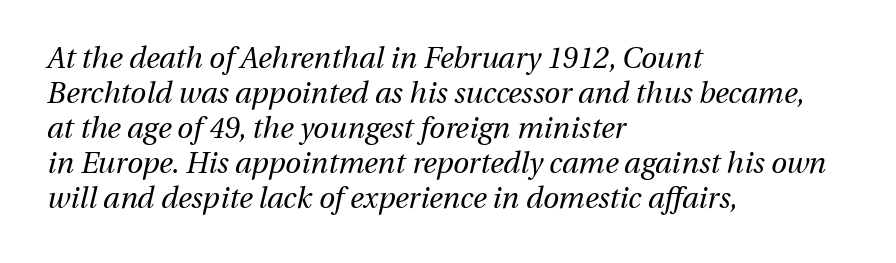
The image shows 29 px regular-weight type, italic (leaning right); set left-aligned, line spacing 1.21x, normal letter spacing, not underlined; medium stroke contrast and a medium x-height.
